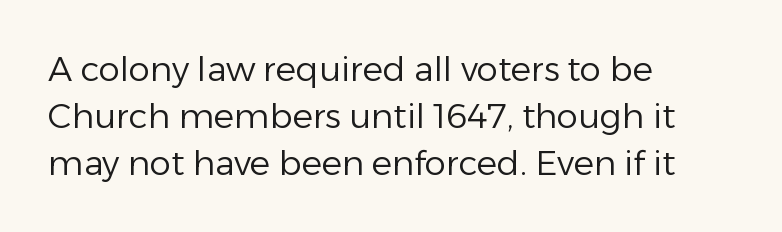
Normally led — the rows are evenly, conventionally spaced. The font is comparable to plain body text, perhaps lighter. You can tell it's not italic because the verticals are truly vertical. Each word holds together tightly as a unit, with standard inter-letter gaps. The rendering uses natural spacing where letterforms have individual widths.
